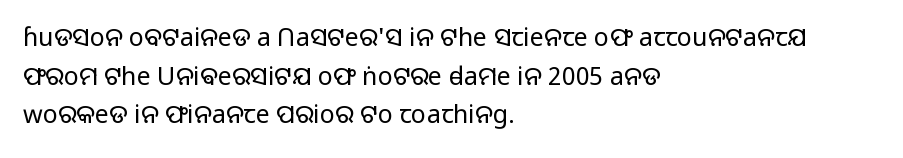
{"italic": "no", "bold": "no", "underline": "no", "align": "left", "line_spacing": "normal", "line_spacing_ratio": 1.55, "letter_spacing": "normal", "letter_spacing_em": 0.0, "glyph_px": 25}
